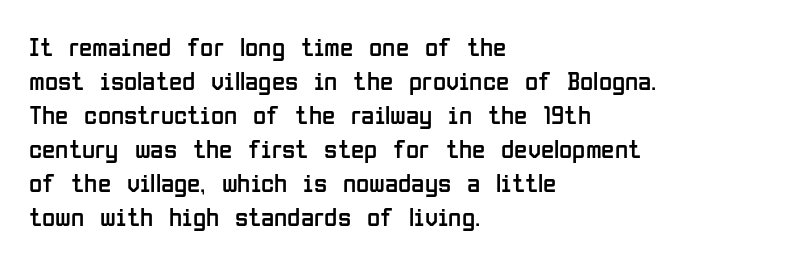
Vertically, the passage feels balanced, rows spaced as you'd expect. The strip under each line holds only bare page. Weight: in the light-to-regular range. Glyph-to-glyph distance matches everyday printed text.
